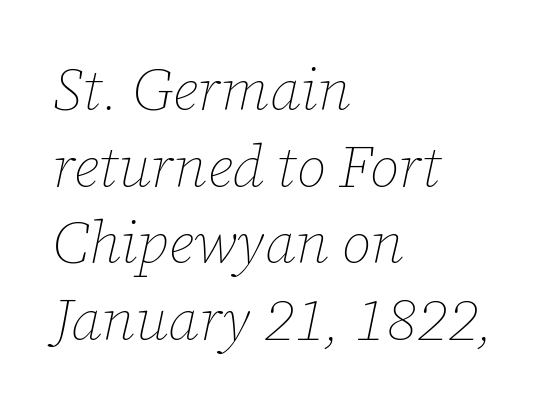
{"italic": "yes", "lean": "right", "slant_degrees": 12, "bold": "no", "weight": "thin", "width": "normal", "stroke_contrast": "low", "x_height": "medium", "monospaced": "no", "underline": "no", "align": "left", "line_spacing": "normal", "line_spacing_ratio": 1.3, "letter_spacing": "normal", "letter_spacing_em": 0.0, "glyph_px": 59}
